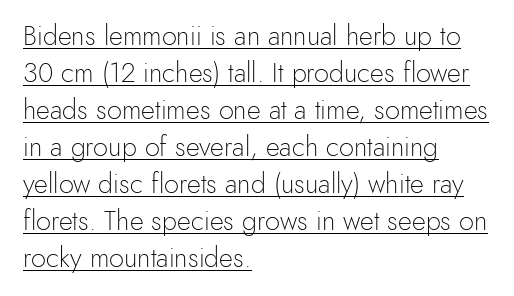
{"italic": "no", "bold": "no", "underline": "yes", "align": "left", "line_spacing": "normal", "line_spacing_ratio": 1.37, "letter_spacing": "normal", "letter_spacing_em": 0.0, "glyph_px": 27}
